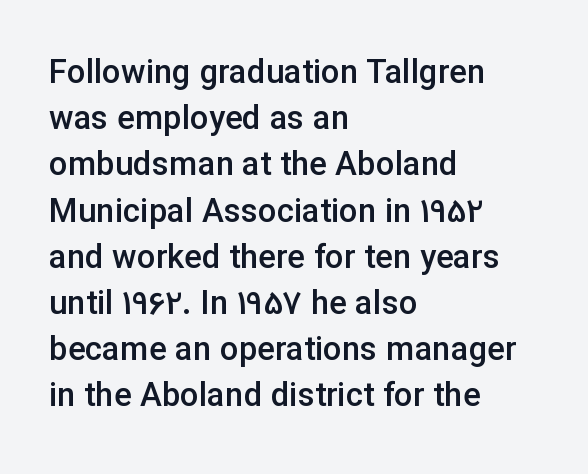
Q: Is the text bold? A: Semi-bold.
Q: Is the text italic (slanted)? A: No, it is upright.
Q: Is the typeface a serif or a sans-serif typeface? A: Sans-serif.
Q: Is the text underlined? A: No.
Q: How is the paragraph aligned? A: Left-aligned.
Q: Is the spacing between letters normal or unusually wide? A: Normal.
Q: Is the spacing between lines tight, normal or loose? A: Normal.
Q: Width (condensed, normal, or wide)? A: Normal.
Q: Stroke contrast? A: Low.
Q: x-height? A: Medium.
Q: Monospaced? A: No.
